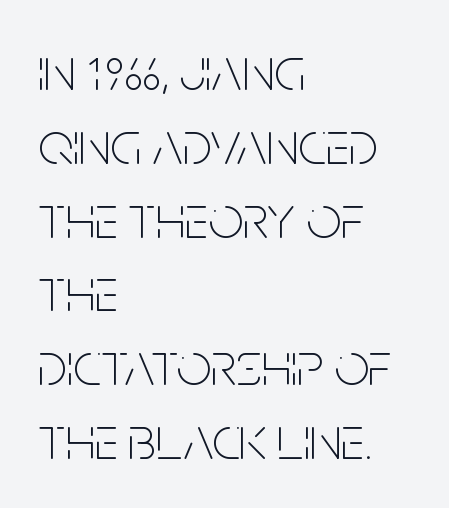
No extra tracking has been applied to these lines. The font sits on the lighter half of the weight spectrum, regular included. The ragged edge is on the right, which tells us the setting is flush left. If you drew a line through each stem, it would be perfectly vertical.
